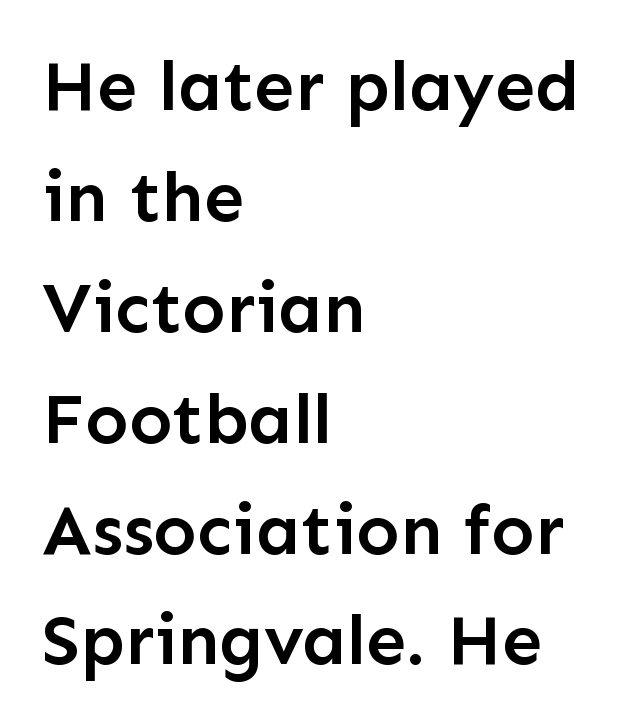
{"serif": "no", "italic": "no", "bold": "semi", "weight": "semibold", "width": "normal", "stroke_contrast": "low", "x_height": "medium", "monospaced": "no", "underline": "no", "align": "left", "line_spacing": "normal", "line_spacing_ratio": 1.54, "letter_spacing": "normal", "letter_spacing_em": 0.0, "glyph_px": 72}
